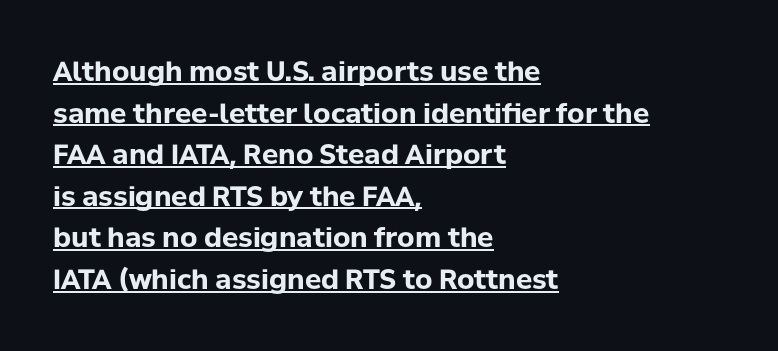
The image shows 27 px bold type, upright; set left-aligned, normal line spacing (1.54x), normal letter spacing, underlined.
